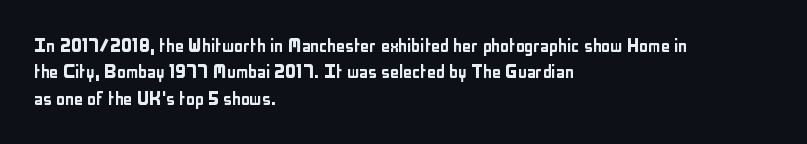
The image shows 22 px text type, upright; set left-aligned, line spacing 1.2x, normal letter spacing, not underlined.
